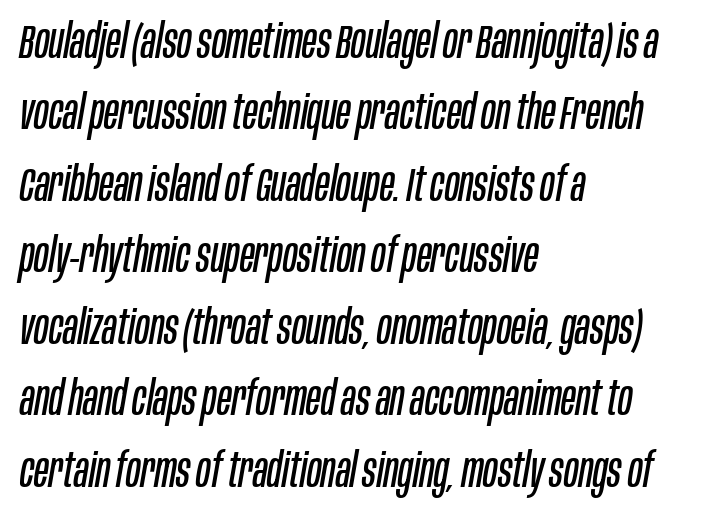
The horizontal fit of the characters is conventional and even. The string is rendered with underlining switched off. Teacher's note: observe the even left margin — that is flush-left alignment. The face used here is proportionally spaced, like ordinary book or web type. Evenly set lines give the paragraph a standard silhouette. Notice how the stems are inclined rather than vertical — that's the hallmark of italics.
